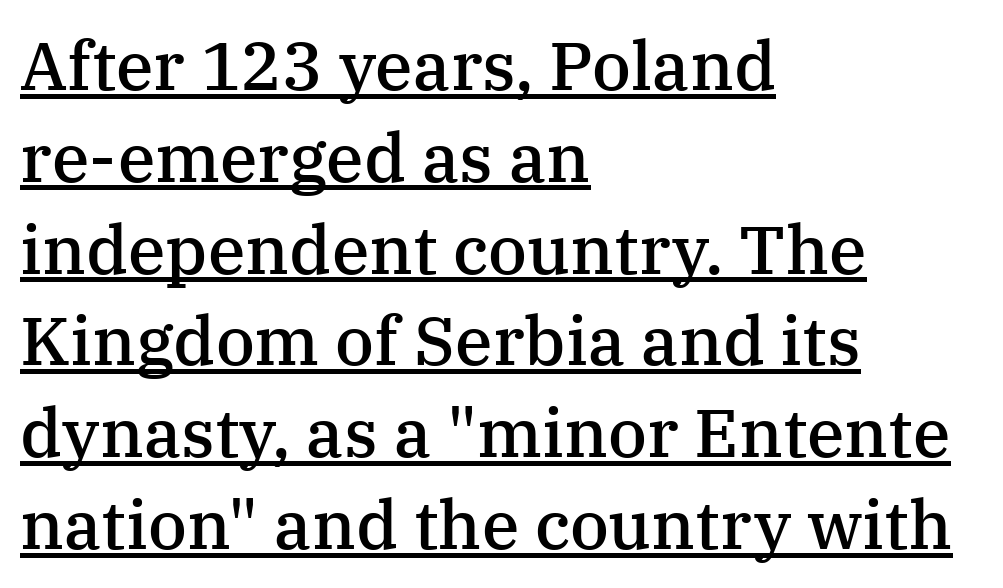
{"serif": "yes", "italic": "no", "bold": "semi", "weight": "semibold", "width": "normal", "stroke_contrast": "medium", "x_height": "medium", "monospaced": "no", "underline": "yes", "align": "left", "line_spacing": "normal", "line_spacing_ratio": 1.35, "letter_spacing": "normal", "letter_spacing_em": 0.0, "glyph_px": 68}
